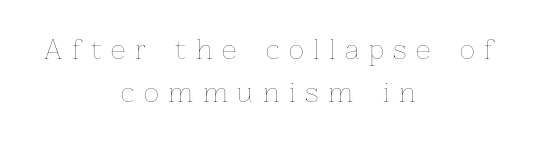
{"italic": "no", "bold": "no", "underline": "no", "align": "center", "line_spacing": "normal", "line_spacing_ratio": 1.67, "letter_spacing": "wide", "letter_spacing_em": 0.37, "glyph_px": 26}
